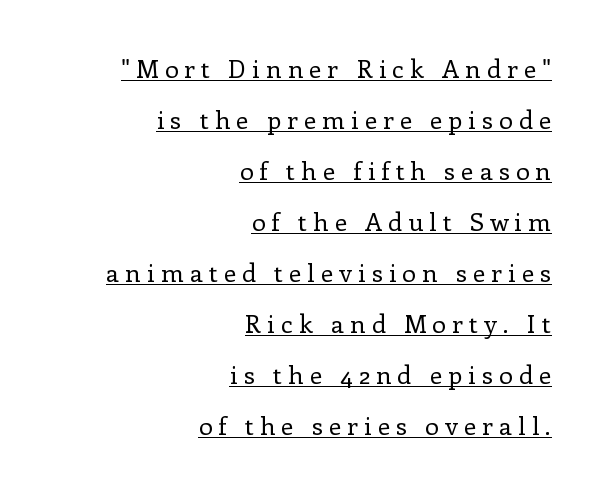
The image shows 25 px text type, upright; set right-aligned, loose line spacing (2.04x), unusually wide letter spacing (+0.24 em), underlined.
